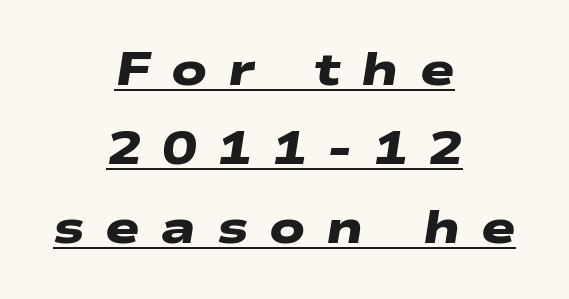
The image shows 46 px heavy, wide sans-serif type; set centered, line spacing 1.72x, unusually wide letter spacing (+0.45 em), underlined; low stroke contrast and a medium x-height.
